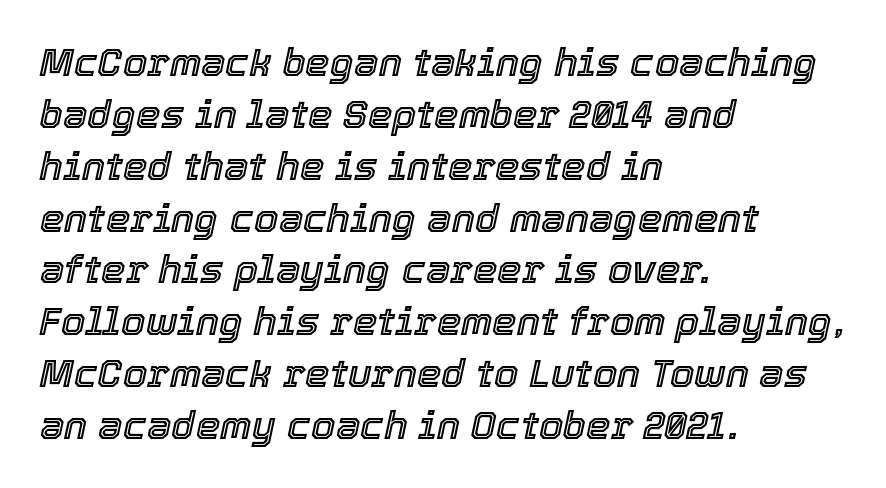
The image shows 39 px text type, italic (leaning right); set left-aligned, normal line spacing (1.33x), normal letter spacing, not underlined; a medium x-height.
